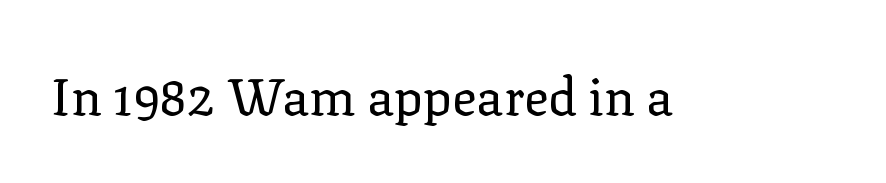
{"serif": "yes", "italic": "no", "bold": "no", "weight": "regular", "width": "normal", "stroke_contrast": "low", "x_height": "medium", "monospaced": "no", "underline": "no", "letter_spacing": "normal", "letter_spacing_em": 0.0, "glyph_px": 51}
